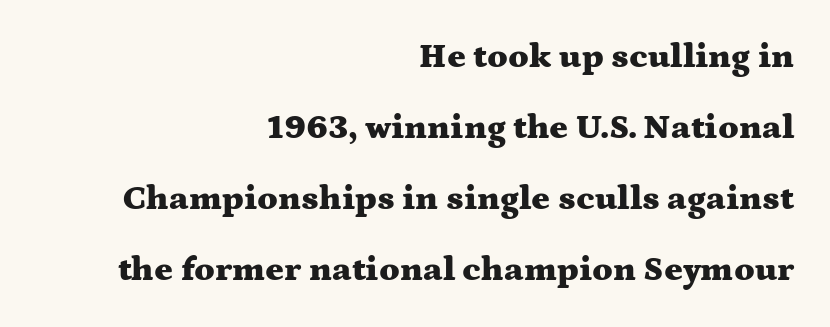
{"serif": "yes", "italic": "no", "bold": "yes", "weight": "heavy", "width": "wide", "stroke_contrast": "medium", "x_height": "medium", "monospaced": "no", "underline": "no", "align": "right", "line_spacing": "loose", "line_spacing_ratio": 2.03, "letter_spacing": "normal", "letter_spacing_em": 0.0, "glyph_px": 35}
